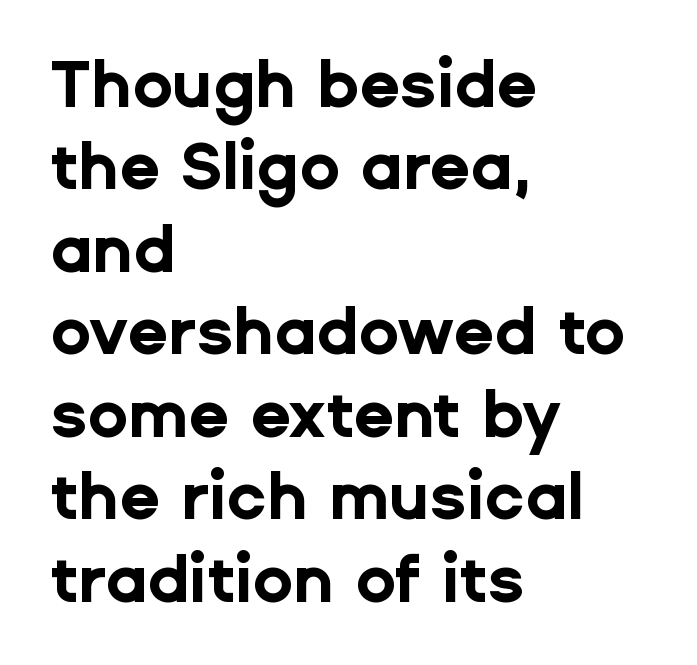
Q: Is the text bold? A: Yes.
Q: Is the text italic (slanted)? A: No, it is upright.
Q: Is the typeface a serif or a sans-serif typeface? A: Sans-serif.
Q: Is the text underlined? A: No.
Q: How is the paragraph aligned? A: Left-aligned.
Q: Is the spacing between letters normal or unusually wide? A: Normal.
Q: Is the spacing between lines tight, normal or loose? A: Normal.
Q: Width (condensed, normal, or wide)? A: Normal.
Q: Stroke contrast? A: Low.
Q: x-height? A: Medium.
Q: Monospaced? A: No.
